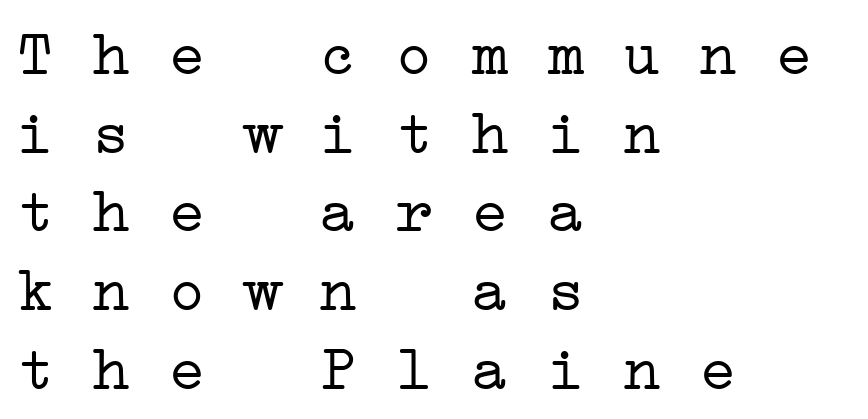
Q: Is the text bold? A: No.
Q: Is the typeface a serif or a sans-serif typeface? A: Serif.
Q: Is the text underlined? A: No.
Q: How is the paragraph aligned? A: Left-aligned.
Q: Is the spacing between letters normal or unusually wide? A: Normal.
Q: Is the spacing between lines tight, normal or loose? A: Normal.
Q: Width (condensed, normal, or wide)? A: Wide.
Q: Stroke contrast? A: Low.
Q: x-height? A: Medium.
Q: Monospaced? A: Yes.
